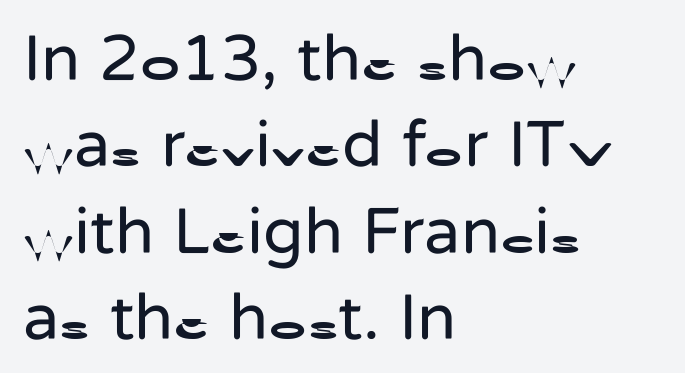
Q: Is the text bold? A: No.
Q: Is the text italic (slanted)? A: No, it is upright.
Q: Is the typeface a serif or a sans-serif typeface? A: Sans-serif.
Q: Is the text underlined? A: No.
Q: How is the paragraph aligned? A: Left-aligned.
Q: Is the spacing between letters normal or unusually wide? A: Normal.
Q: Is the spacing between lines tight, normal or loose? A: Normal.
Q: Width (condensed, normal, or wide)? A: Normal.
Q: Stroke contrast? A: Low.
Q: x-height? A: Medium.
Q: Monospaced? A: No.
